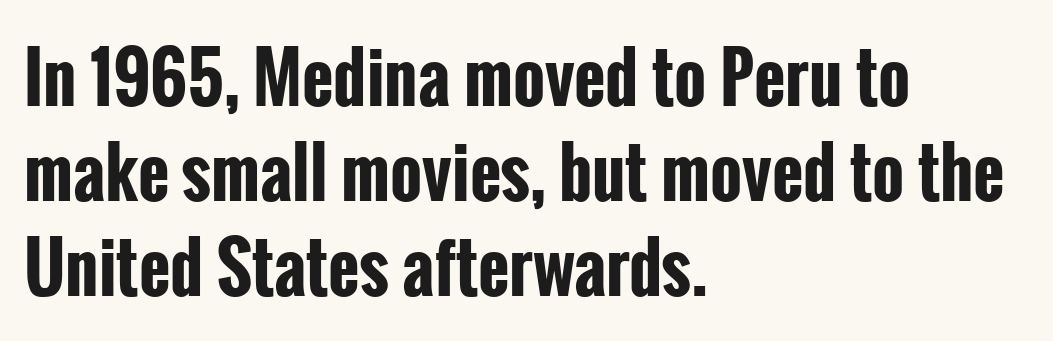
Q: Is the text bold? A: Yes.
Q: Is the text italic (slanted)? A: No, it is upright.
Q: Is the typeface a serif or a sans-serif typeface? A: Sans-serif.
Q: Is the text underlined? A: No.
Q: How is the paragraph aligned? A: Left-aligned.
Q: Is the spacing between letters normal or unusually wide? A: Normal.
Q: Is the spacing between lines tight, normal or loose? A: Normal.
Q: Width (condensed, normal, or wide)? A: Condensed.
Q: Stroke contrast? A: Low.
Q: x-height? A: Medium.
Q: Monospaced? A: No.
